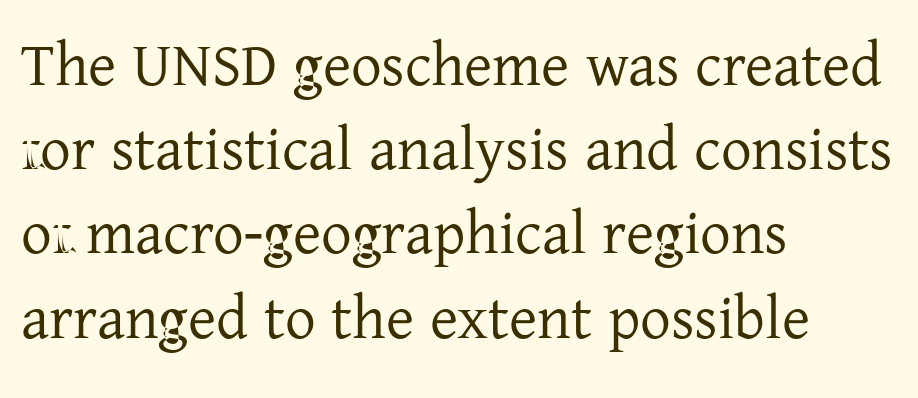
{"serif": "yes", "italic": "no", "bold": "no", "weight": "regular", "width": "normal", "stroke_contrast": "low", "x_height": "medium", "monospaced": "no", "underline": "no", "align": "left", "line_spacing": "normal", "line_spacing_ratio": 1.38, "letter_spacing": "normal", "letter_spacing_em": 0.0, "glyph_px": 61}
